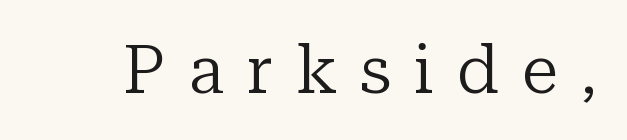
Q: Is the text bold? A: No.
Q: Is the text italic (slanted)? A: No, it is upright.
Q: Is the typeface a serif or a sans-serif typeface? A: Serif.
Q: Is the text underlined? A: No.
Q: Is the spacing between letters normal or unusually wide? A: Unusually wide.
Q: Width (condensed, normal, or wide)? A: Normal.
Q: Stroke contrast? A: Low.
Q: x-height? A: Medium.
Q: Monospaced? A: No.
